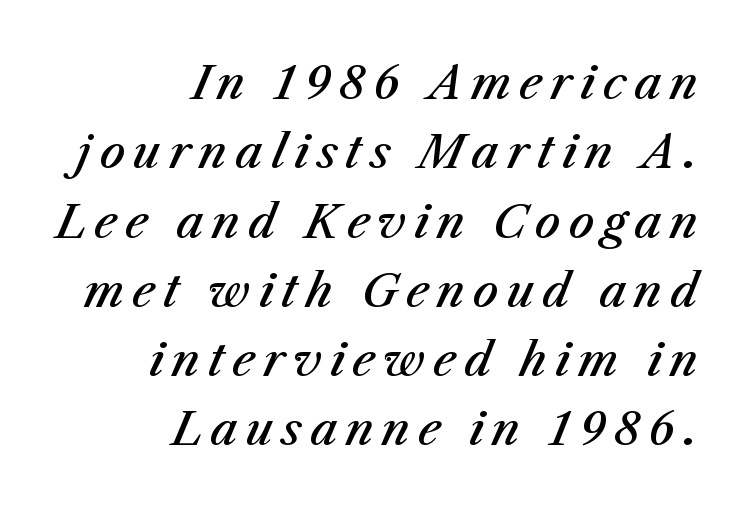
The image shows 45 px semibold type, italic (leaning right); set right-aligned, normal line spacing (1.54x), not underlined; medium stroke contrast and a medium x-height.
